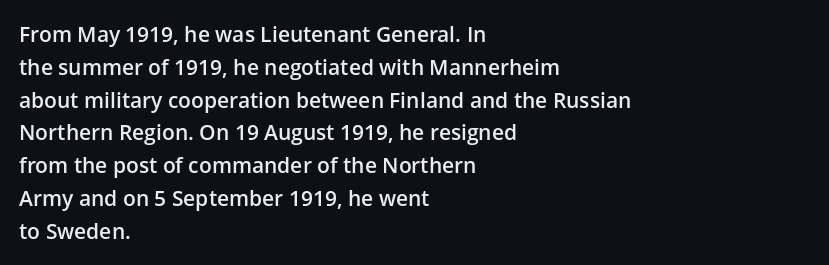
A somewhat darkened texture: the type is semibold rather than bold. Every stem runs plumb, perpendicular to the baseline. No extra tracking has been applied to these lines. A bare baseline throughout the passage. Every row of glyphs begins at an identical x-position on the left. Normally led — the rows are evenly, conventionally spaced.
